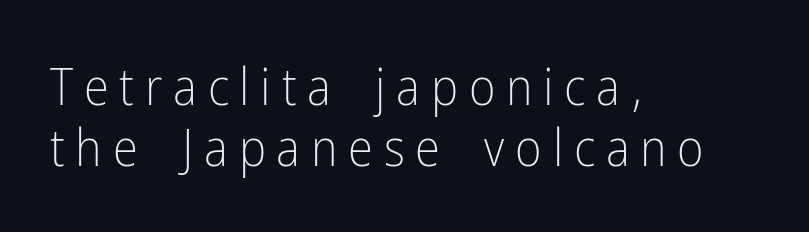
{"serif": "no", "italic": "no", "bold": "no", "weight": "light", "width": "condensed", "stroke_contrast": "low", "x_height": "medium", "monospaced": "no", "underline": "no", "align": "left", "line_spacing_ratio": 1.2, "letter_spacing": "wide", "letter_spacing_em": 0.21, "glyph_px": 51}
